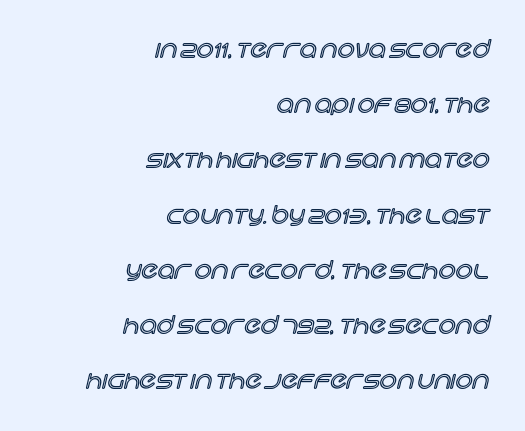
Q: Is the text italic (slanted)? A: Yes.
Q: Is the text underlined? A: No.
Q: How is the paragraph aligned? A: Right-aligned.
Q: Is the spacing between letters normal or unusually wide? A: Normal.
Q: Is the spacing between lines tight, normal or loose? A: Loose.
